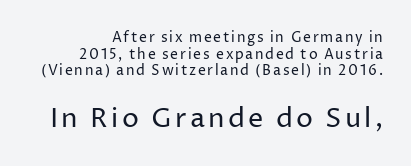
The image shows 27 px text type, upright; set line spacing 1.19x, not underlined; the second (bottom) block is 1.93x larger.
